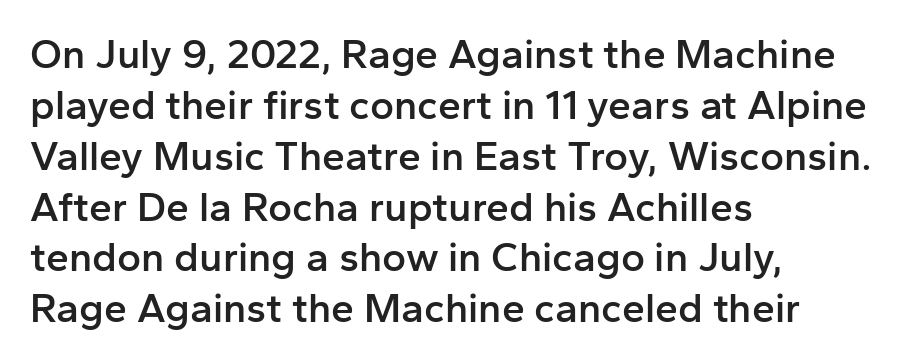
No extra tracking has been applied to these lines. Horizontally, the lines are justified to the leading edge only. Upright lettering throughout. The foot of each line stays bare and open. Set as a demibold, roughly 600 on the weight scale. Each letter's strokes conclude bluntly, with no projecting serifs.
